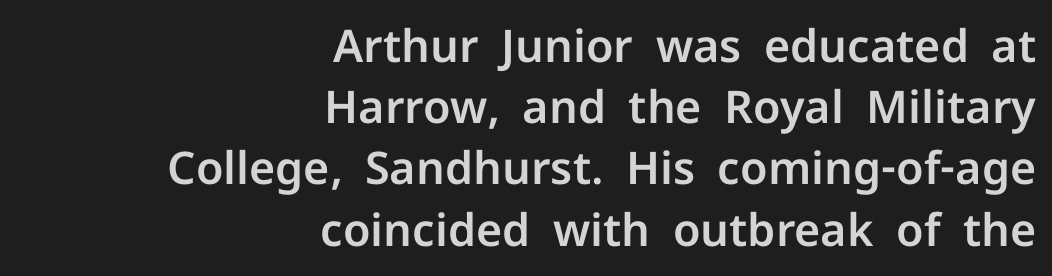
Q: Is the text italic (slanted)? A: No, it is upright.
Q: Is the typeface a serif or a sans-serif typeface? A: Sans-serif.
Q: Is the text underlined? A: No.
Q: How is the paragraph aligned? A: Right-aligned.
Q: Is the spacing between letters normal or unusually wide? A: Normal.
Q: Is the spacing between lines tight, normal or loose? A: Normal.
Q: Width (condensed, normal, or wide)? A: Normal.
Q: Stroke contrast? A: Low.
Q: x-height? A: Medium.
Q: Monospaced? A: No.
